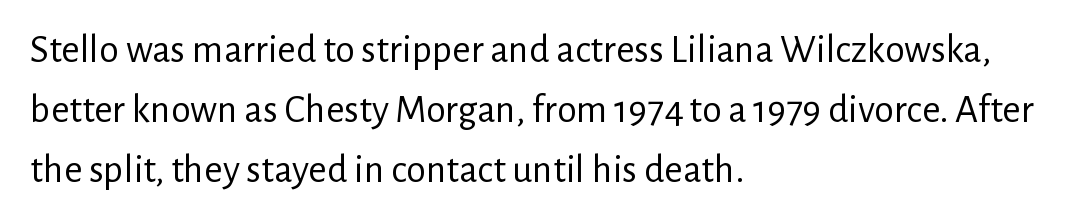
{"serif": "no", "italic": "no", "bold": "no", "weight": "regular", "width": "normal", "stroke_contrast": "low", "x_height": "medium", "monospaced": "no", "underline": "no", "align": "left", "line_spacing": "normal", "line_spacing_ratio": 1.5, "letter_spacing": "normal", "letter_spacing_em": 0.0, "glyph_px": 40}
